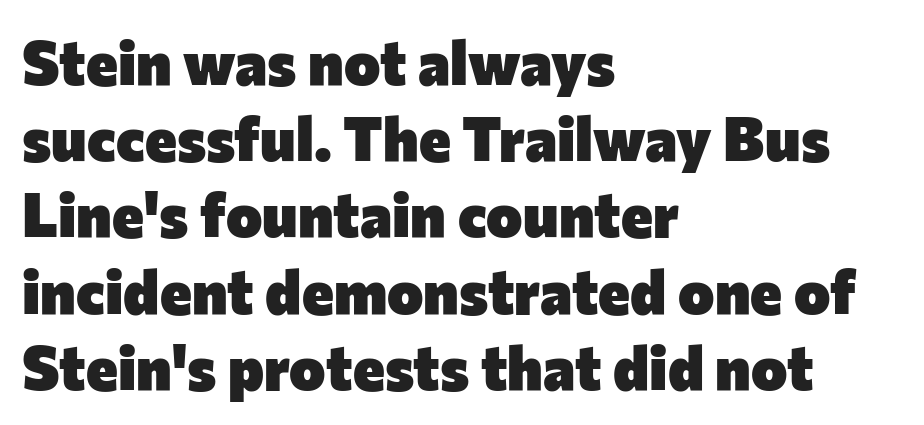
Line beginnings align vertically; line endings do not. Strokes here are thick enough to call this a true bold. Plain, unruled lines of type. The lettering holds an erect, upright posture throughout.
